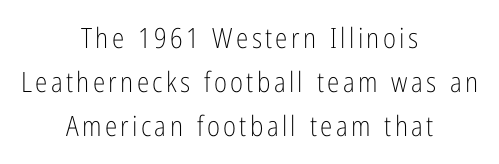
The image shows 28 px light, condensed sans-serif type, upright; set centered, normal line spacing (1.58x), not underlined; low stroke contrast and a medium x-height.
